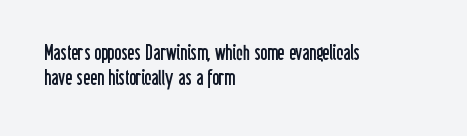
Q: Is the text bold? A: No.
Q: Is the text italic (slanted)? A: No, it is upright.
Q: Is the text underlined? A: No.
Q: How is the paragraph aligned? A: Left-aligned.
Q: Is the spacing between letters normal or unusually wide? A: Normal.
